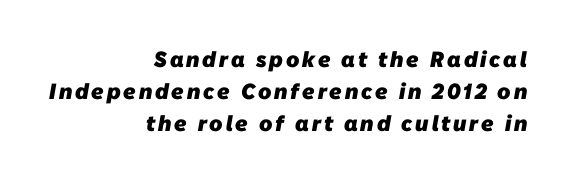
The image shows 22 px bold type; set right-aligned, normal line spacing (1.46x), not underlined.
